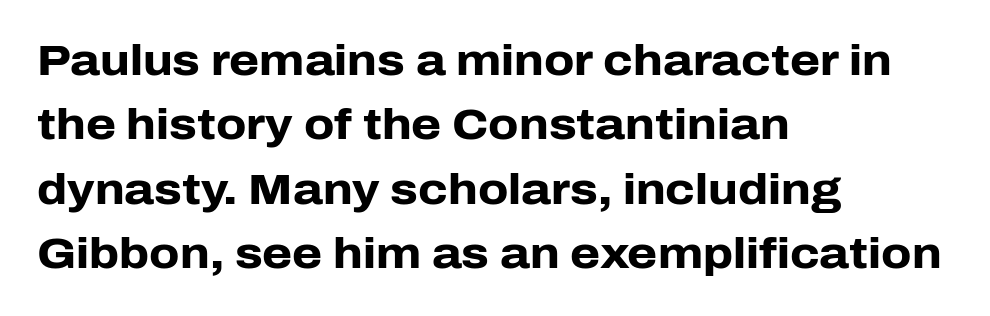
Q: Is the text bold? A: Yes.
Q: Is the text italic (slanted)? A: No, it is upright.
Q: Is the typeface a serif or a sans-serif typeface? A: Sans-serif.
Q: Is the text underlined? A: No.
Q: How is the paragraph aligned? A: Left-aligned.
Q: Is the spacing between letters normal or unusually wide? A: Normal.
Q: Is the spacing between lines tight, normal or loose? A: Normal.
Q: Width (condensed, normal, or wide)? A: Normal.
Q: Stroke contrast? A: Low.
Q: x-height? A: Medium.
Q: Monospaced? A: No.
